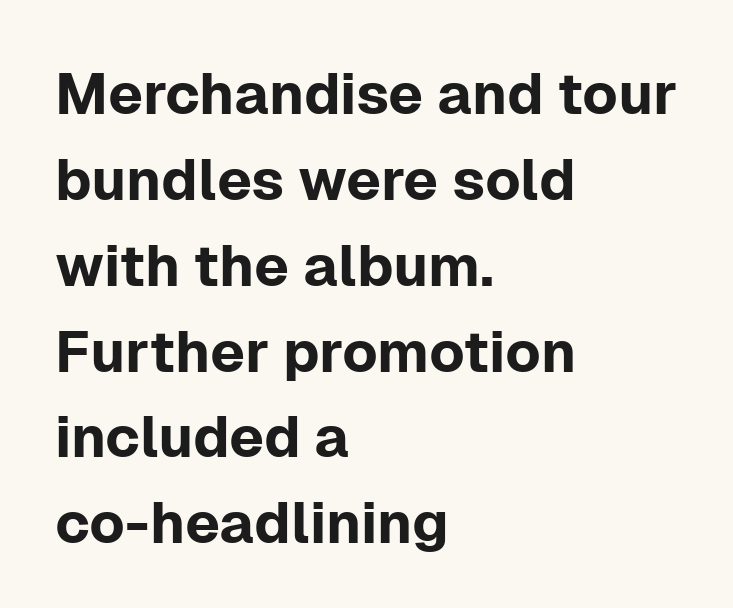
The image shows 58 px sans-serif type, upright; set left-aligned, normal line spacing (1.48x), normal letter spacing, not underlined; low stroke contrast and a medium x-height.
